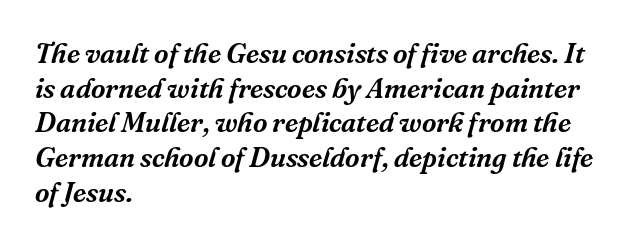
Q: Is the text italic (slanted)? A: Yes, it leans right by about 16 degrees.
Q: Is the typeface a serif or a sans-serif typeface? A: Serif.
Q: Is the text underlined? A: No.
Q: How is the paragraph aligned? A: Left-aligned.
Q: Is the spacing between letters normal or unusually wide? A: Normal.
Q: Width (condensed, normal, or wide)? A: Normal.
Q: Stroke contrast? A: Medium.
Q: x-height? A: Medium.
Q: Monospaced? A: No.
